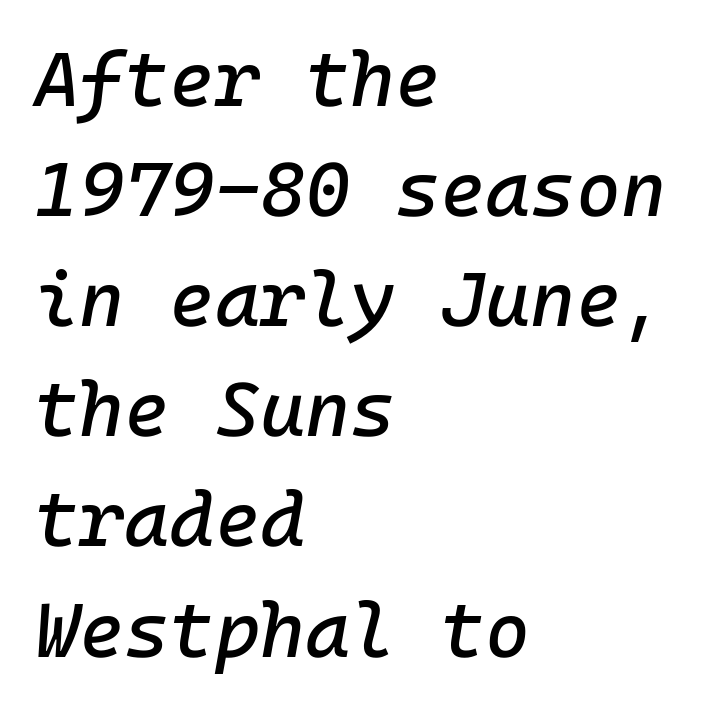
The image shows 77 px text type, italic (leaning right); set left-aligned, normal line spacing (1.43x), normal letter spacing, not underlined; low stroke contrast and a medium x-height.
